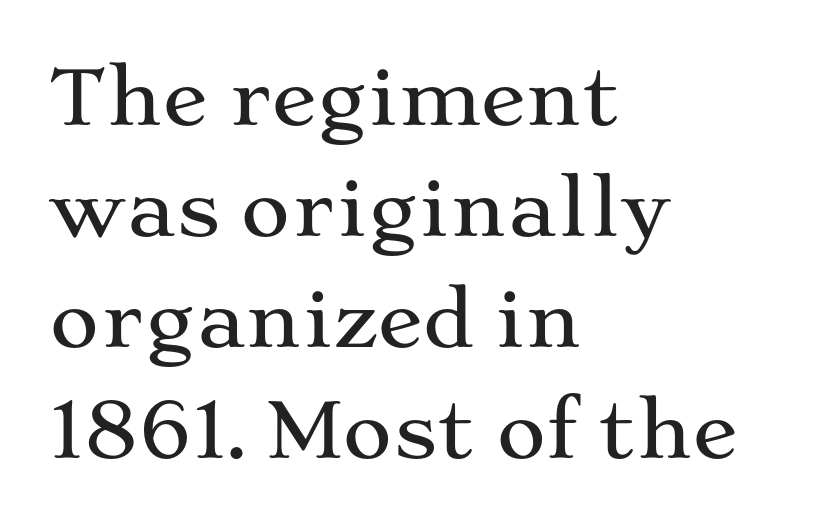
The image shows 76 px wide serif type, upright; set left-aligned, normal line spacing (1.46x), normal letter spacing, not underlined; medium stroke contrast and a medium x-height.
